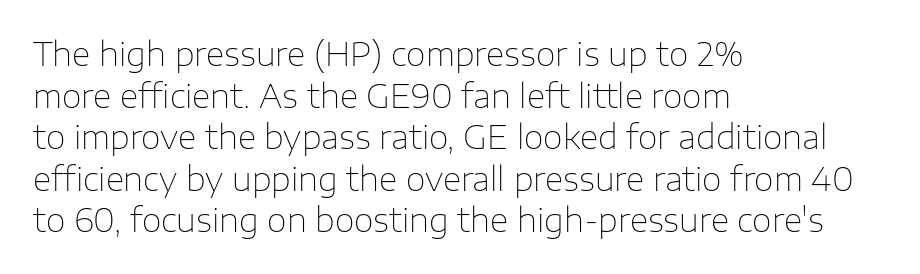
{"serif": "no", "italic": "no", "bold": "no", "weight": "thin", "width": "normal", "stroke_contrast": "low", "x_height": "medium", "monospaced": "no", "underline": "no", "align": "left", "line_spacing": "normal", "line_spacing_ratio": 1.3, "letter_spacing": "normal", "letter_spacing_em": 0.0, "glyph_px": 32}
